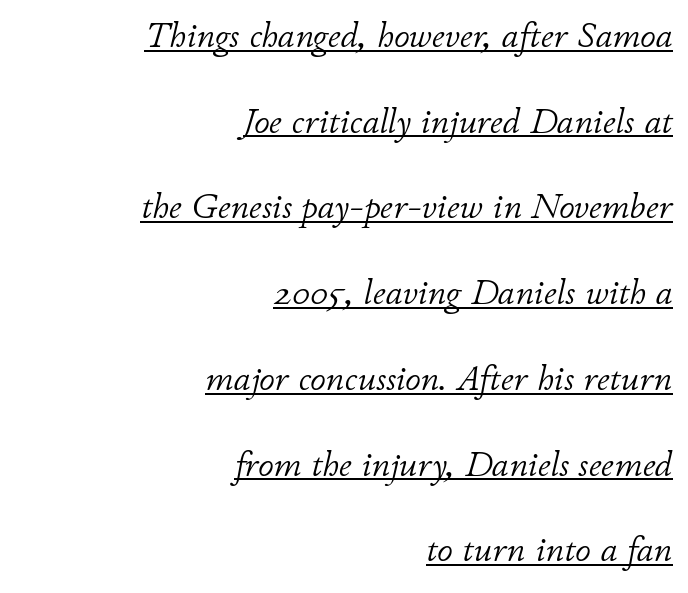
{"italic": "yes", "lean": "right", "slant_degrees": 11, "bold": "no", "weight": "light", "width": "normal", "stroke_contrast": "low", "x_height": "small", "monospaced": "no", "underline": "yes", "align": "right", "line_spacing": "loose", "line_spacing_ratio": 2.45, "letter_spacing": "normal", "letter_spacing_em": 0.0, "glyph_px": 35}
